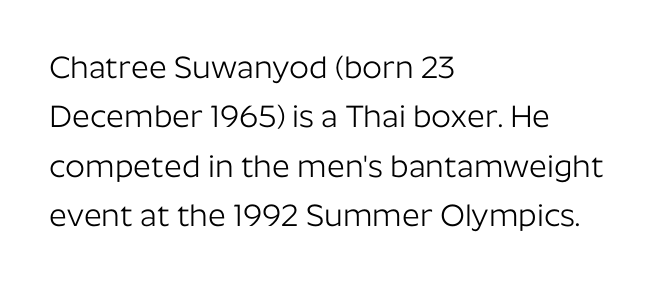
Q: Is the text bold? A: No.
Q: Is the text italic (slanted)? A: No, it is upright.
Q: Is the typeface a serif or a sans-serif typeface? A: Sans-serif.
Q: Is the text underlined? A: No.
Q: How is the paragraph aligned? A: Left-aligned.
Q: Is the spacing between letters normal or unusually wide? A: Normal.
Q: Is the spacing between lines tight, normal or loose? A: Normal.
Q: Width (condensed, normal, or wide)? A: Normal.
Q: Stroke contrast? A: Low.
Q: x-height? A: Medium.
Q: Monospaced? A: No.
